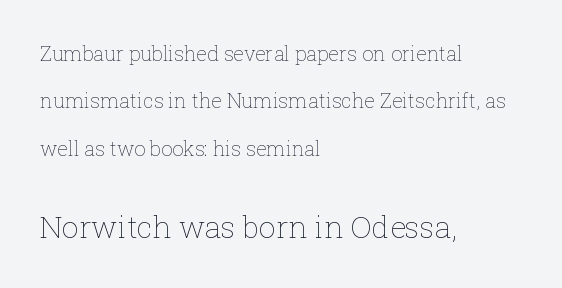
The image shows 30 px thin type, upright; set left-aligned, loose line spacing (2.37x), normal letter spacing, not underlined; the second (bottom) block is 1.5x larger; low stroke contrast and a medium x-height.
